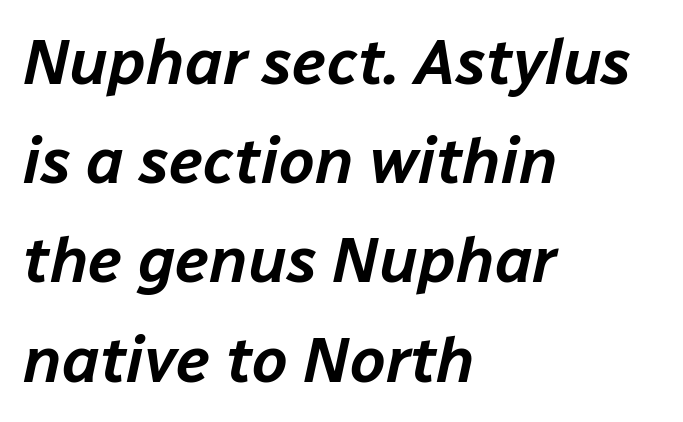
{"italic": "yes", "lean": "right", "slant_degrees": 12, "width": "normal", "stroke_contrast": "low", "x_height": "medium", "monospaced": "no", "underline": "no", "align": "left", "line_spacing": "normal", "line_spacing_ratio": 1.55, "letter_spacing": "normal", "letter_spacing_em": 0.0, "glyph_px": 64}
